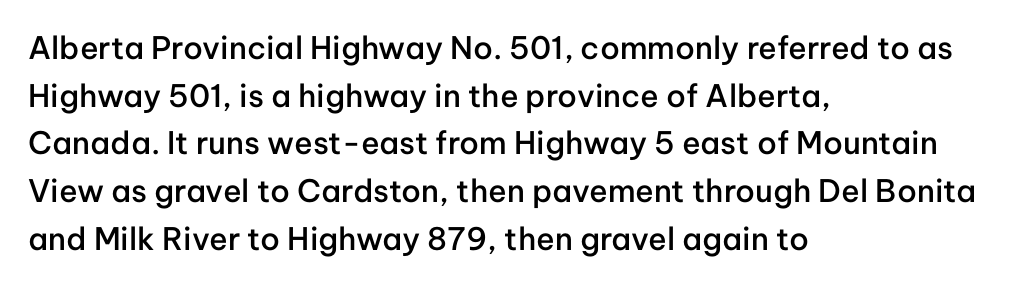
The image shows 31 px semibold sans-serif type, upright; set left-aligned, normal line spacing (1.54x), normal letter spacing, not underlined; low stroke contrast and a medium x-height.
